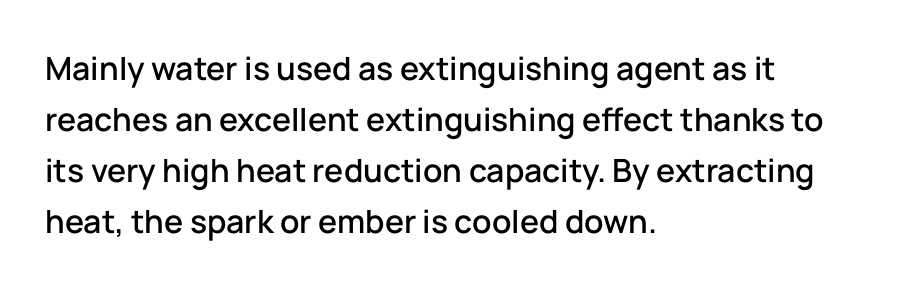
{"serif": "no", "italic": "no", "width": "normal", "stroke_contrast": "low", "x_height": "medium", "monospaced": "no", "underline": "no", "align": "left", "line_spacing": "normal", "line_spacing_ratio": 1.59, "letter_spacing": "normal", "letter_spacing_em": 0.0, "glyph_px": 32}
